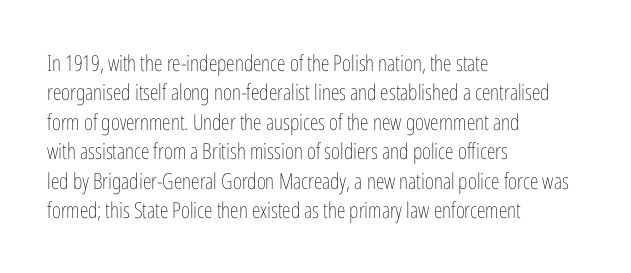
Bare-footed words on every line. Every stem runs plumb, perpendicular to the baseline. The typesetting does not lean heavy: it is not bold. Tracking value appears to be zero — textbook default spacing. The vertical gap from one line to the next is medium.
